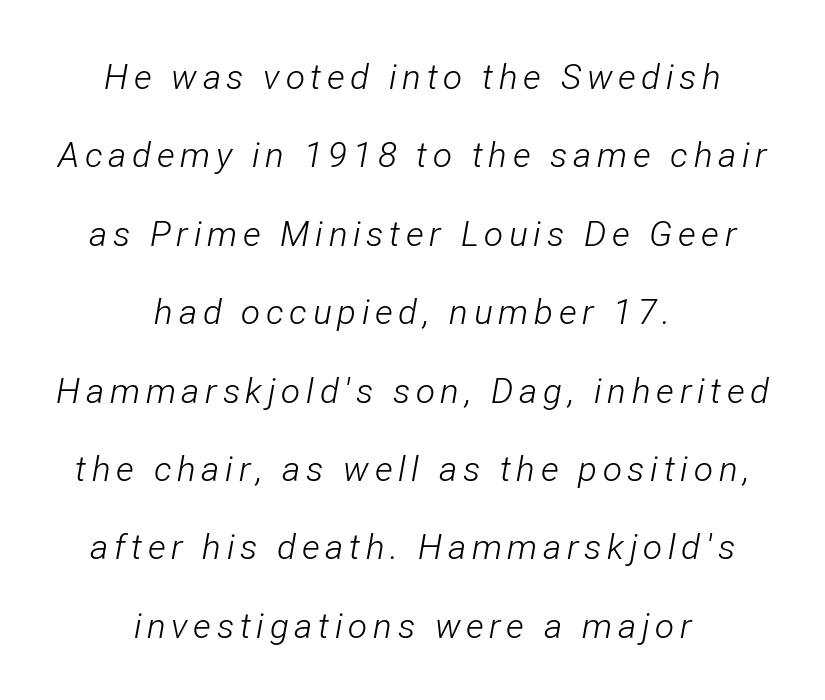
This is not heavy type; no bold has been used. In terms of leading, this rendering errs on the spacious side. Rule under the text: the space is simply empty. Note the varied advance widths — an 'i' is clearly narrower than an 'm'.
